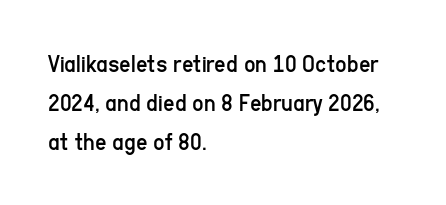
Is this a heavy cut? Hardly; it is regular or lighter. In CSS terms this would be text-align: left. Words appear dense and cohesive because spacing is normal. The gap between lines stays unmarked. Reading down the column, the eye jumps a familiar distance to each next line. This is roman type, the default non-slanted kind.
